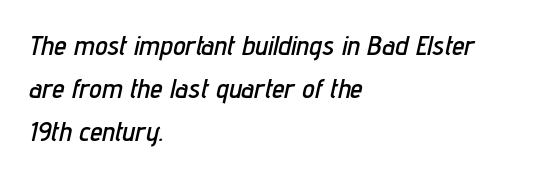
Q: Is the text italic (slanted)? A: Yes, it leans right by about 12 degrees.
Q: Is the text underlined? A: No.
Q: How is the paragraph aligned? A: Left-aligned.
Q: Is the spacing between letters normal or unusually wide? A: Normal.
Q: Is the spacing between lines tight, normal or loose? A: Normal.
Q: Width (condensed, normal, or wide)? A: Condensed.
Q: Stroke contrast? A: Low.
Q: x-height? A: Medium.
Q: Monospaced? A: No.
